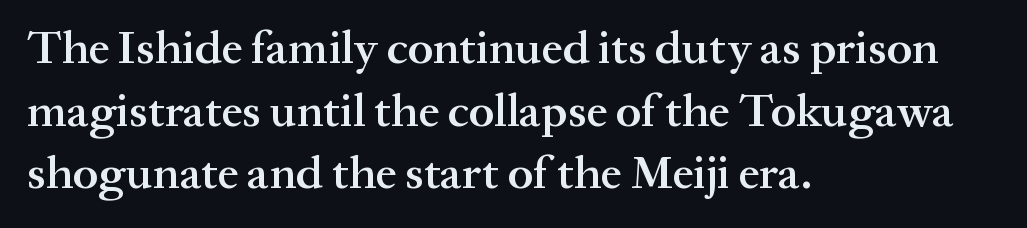
Q: Is the text bold? A: Semi-bold.
Q: Is the text italic (slanted)? A: No, it is upright.
Q: Is the typeface a serif or a sans-serif typeface? A: Serif.
Q: Is the text underlined? A: No.
Q: How is the paragraph aligned? A: Left-aligned.
Q: Is the spacing between letters normal or unusually wide? A: Normal.
Q: Is the spacing between lines tight, normal or loose? A: Normal.
Q: Width (condensed, normal, or wide)? A: Normal.
Q: Stroke contrast? A: Medium.
Q: x-height? A: Medium.
Q: Monospaced? A: No.
